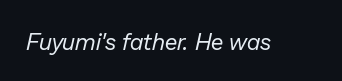
Q: Is the text bold? A: No.
Q: Is the text italic (slanted)? A: Yes, it leans right by about 13 degrees.
Q: Is the text underlined? A: No.
Q: Is the spacing between letters normal or unusually wide? A: Normal.
